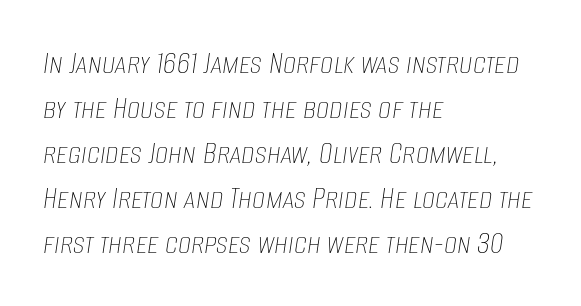
The image shows 33 px thin, condensed type, italic (leaning right); set left-aligned, normal line spacing (1.36x), normal letter spacing, not underlined; low stroke contrast and a large x-height.
